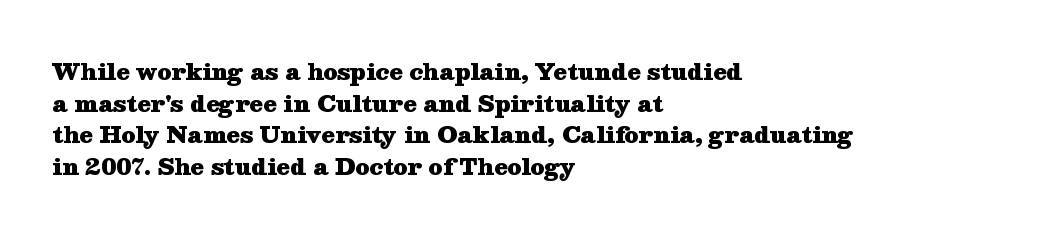
{"italic": "no", "bold": "yes", "underline": "no", "align": "left", "line_spacing": "normal", "line_spacing_ratio": 1.44, "letter_spacing": "normal", "letter_spacing_em": 0.0, "glyph_px": 22}
